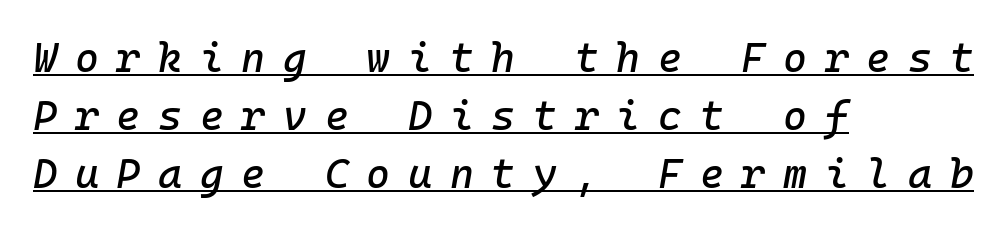
The image shows 41 px text type, italic (leaning right), monospaced; set left-aligned, normal line spacing (1.41x), unusually wide letter spacing (+0.43 em), underlined; low stroke contrast and a medium x-height.
